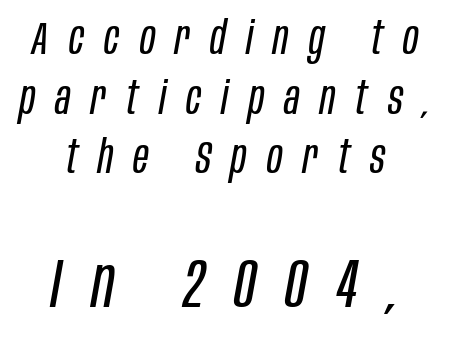
The image shows 70 px regular-weight, condensed type, italic (leaning right); set centered, normal line spacing (1.27x), unusually wide letter spacing (+0.43 em), not underlined; the second (bottom) block is 1.49x larger; low stroke contrast and a large x-height.
